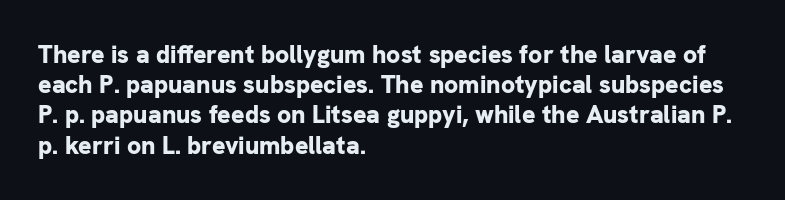
Q: Is the text bold? A: Yes.
Q: Is the text italic (slanted)? A: No, it is upright.
Q: Is the text underlined? A: No.
Q: How is the paragraph aligned? A: Left-aligned.
Q: Is the spacing between letters normal or unusually wide? A: Normal.
